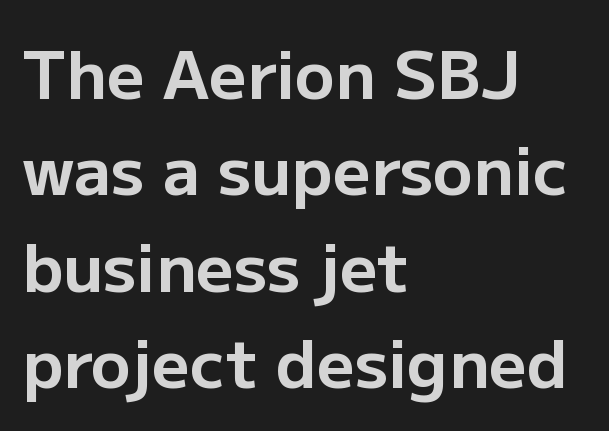
Q: Is the text bold? A: Yes.
Q: Is the text italic (slanted)? A: No, it is upright.
Q: Is the typeface a serif or a sans-serif typeface? A: Sans-serif.
Q: Is the text underlined? A: No.
Q: How is the paragraph aligned? A: Left-aligned.
Q: Is the spacing between letters normal or unusually wide? A: Normal.
Q: Is the spacing between lines tight, normal or loose? A: Normal.
Q: Width (condensed, normal, or wide)? A: Normal.
Q: Stroke contrast? A: Low.
Q: x-height? A: Medium.
Q: Monospaced? A: No.
